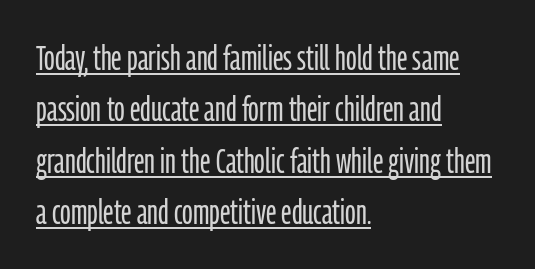
{"serif": "no", "italic": "no", "bold": "no", "weight": "light", "width": "condensed", "stroke_contrast": "low", "x_height": "medium", "monospaced": "no", "underline": "yes", "align": "left", "line_spacing": "normal", "line_spacing_ratio": 1.47, "letter_spacing": "normal", "letter_spacing_em": 0.0, "glyph_px": 35}
